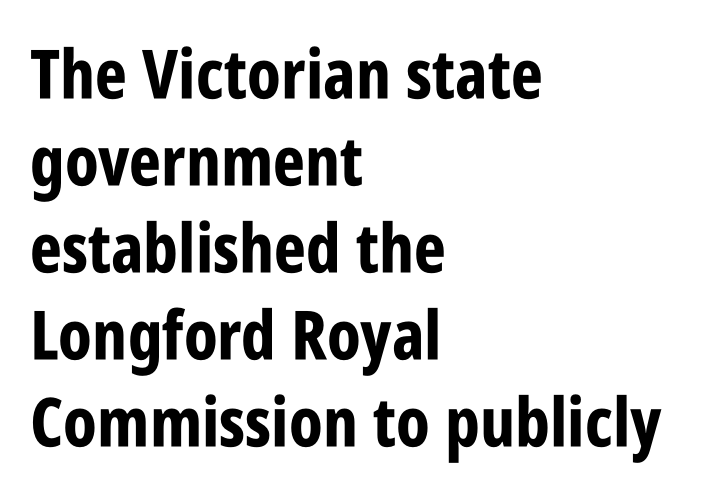
{"serif": "no", "italic": "no", "bold": "yes", "weight": "bold", "width": "condensed", "stroke_contrast": "low", "x_height": "large", "monospaced": "no", "underline": "no", "align": "left", "line_spacing": "normal", "line_spacing_ratio": 1.28, "letter_spacing": "normal", "letter_spacing_em": 0.0, "glyph_px": 68}
